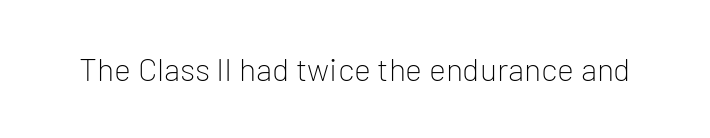
{"serif": "no", "italic": "no", "bold": "no", "weight": "light", "width": "normal", "stroke_contrast": "low", "x_height": "medium", "monospaced": "no", "underline": "no", "letter_spacing": "normal", "letter_spacing_em": 0.0, "glyph_px": 32}
